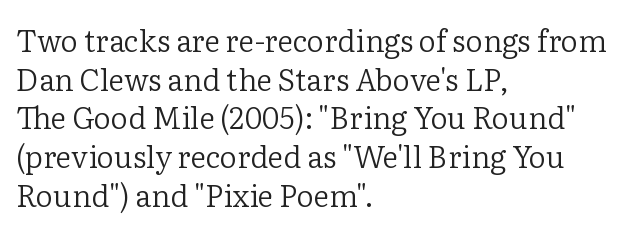
Italic? Not at all — the glyphs are vertical. Is the stroke heavy? The answer is a plain regular-or-lighter. Observe the ordinary spacing: letters are neighbours, not strangers. Every row of glyphs begins at an identical x-position on the left. The glyphs in this specimen are seriffed.
